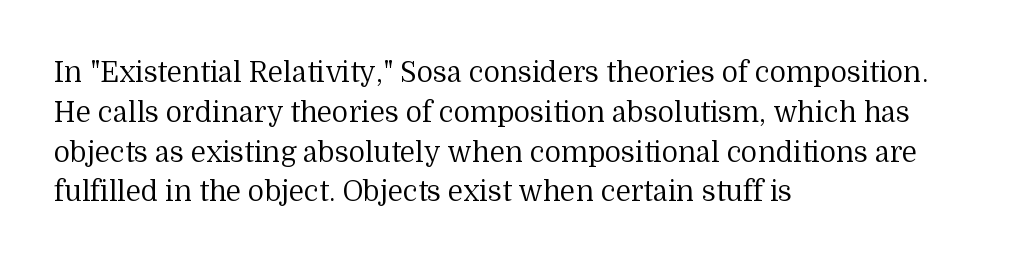
{"serif": "yes", "italic": "no", "bold": "no", "weight": "regular", "width": "normal", "stroke_contrast": "medium", "x_height": "medium", "monospaced": "no", "underline": "no", "align": "left", "line_spacing": "normal", "line_spacing_ratio": 1.42, "letter_spacing": "normal", "letter_spacing_em": 0.0, "glyph_px": 28}
